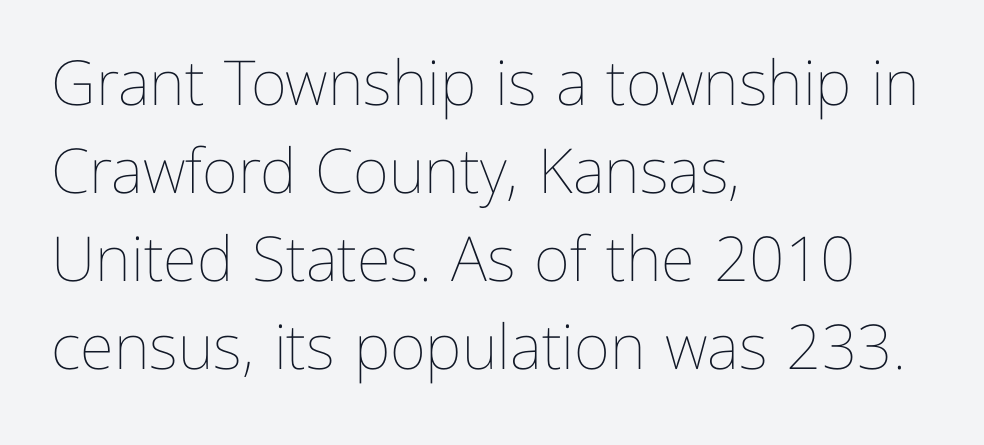
The image shows 62 px thin type, upright; set left-aligned, normal line spacing (1.42x), normal letter spacing, not underlined; low stroke contrast and a medium x-height.
